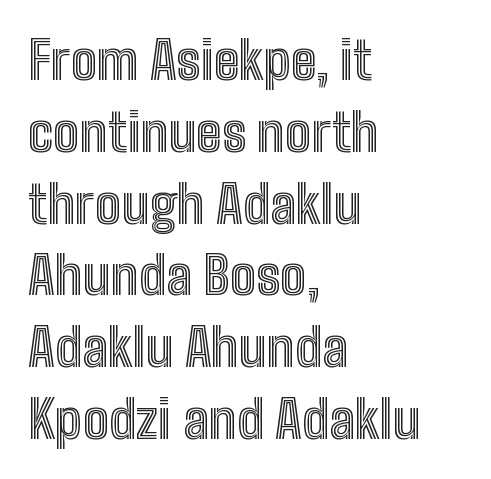
One-word summary of the alignment: left. Baseline-to-baseline distance is the conventional proportion of letter height. Ordinary non-slanted type is in use. A bare baseline throughout the passage. Character widths vary here, with narrow letters taking less room than wide ones.
